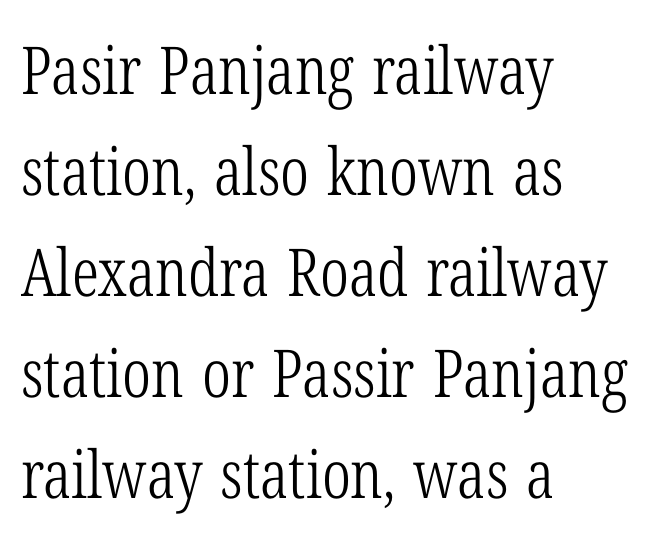
The image shows 66 px light, condensed serif type, upright; set left-aligned, normal line spacing (1.53x), normal letter spacing, not underlined; low stroke contrast and a medium x-height.
